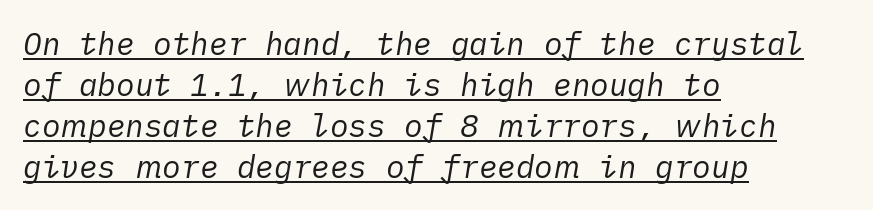
{"italic": "yes", "lean": "right", "slant_degrees": 10, "bold": "no", "weight": "regular", "width": "normal", "stroke_contrast": "low", "x_height": "medium", "underline": "yes", "align": "left", "line_spacing": "normal", "line_spacing_ratio": 1.32, "letter_spacing": "normal", "letter_spacing_em": 0.0, "glyph_px": 31}
